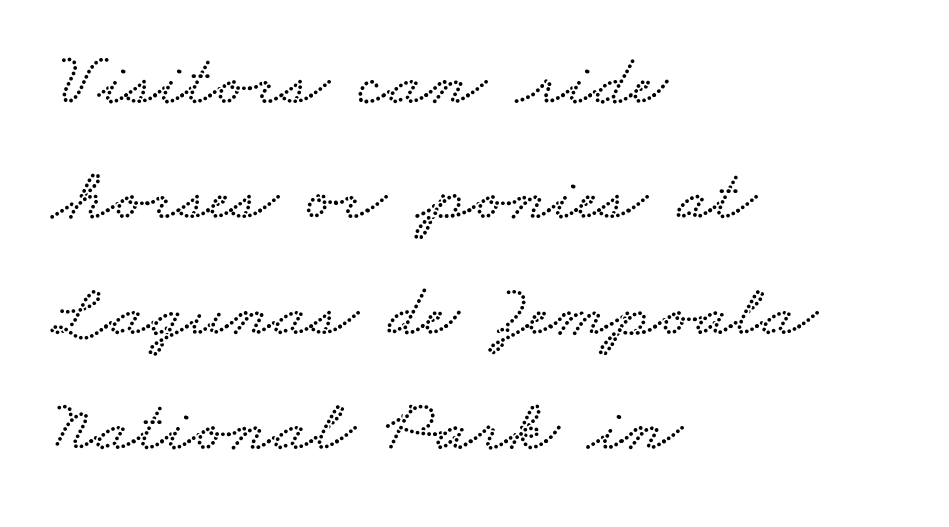
Q: Is the text underlined? A: No.
Q: How is the paragraph aligned? A: Left-aligned.
Q: Is the spacing between letters normal or unusually wide? A: Normal.
Q: Is the spacing between lines tight, normal or loose? A: Normal.
Q: Width (condensed, normal, or wide)? A: Wide.
Q: Stroke contrast? A: Low.
Q: x-height? A: Small.
Q: Monospaced? A: No.
